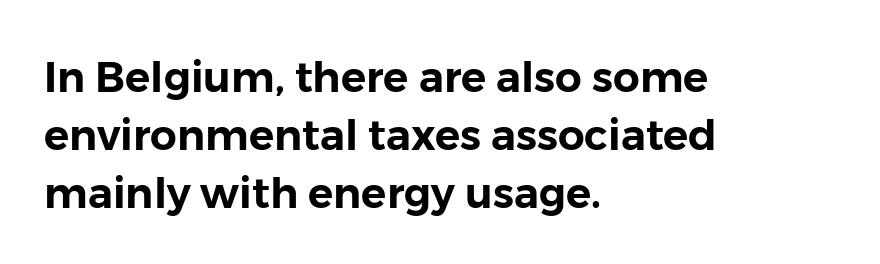
Q: Is the text italic (slanted)? A: No, it is upright.
Q: Is the typeface a serif or a sans-serif typeface? A: Sans-serif.
Q: Is the text underlined? A: No.
Q: How is the paragraph aligned? A: Left-aligned.
Q: Is the spacing between letters normal or unusually wide? A: Normal.
Q: Is the spacing between lines tight, normal or loose? A: Normal.
Q: Width (condensed, normal, or wide)? A: Normal.
Q: Stroke contrast? A: Low.
Q: x-height? A: Medium.
Q: Monospaced? A: No.
